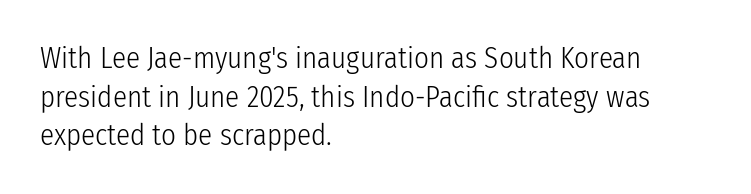
The image shows 29 px light, condensed sans-serif type, upright; set left-aligned, normal line spacing (1.33x), normal letter spacing, not underlined; low stroke contrast and a medium x-height.
